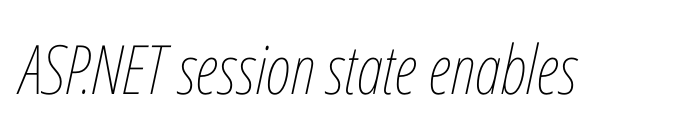
Q: Is the text bold? A: No.
Q: Is the text italic (slanted)? A: Yes, it leans right by about 12 degrees.
Q: Is the text underlined? A: No.
Q: Is the spacing between letters normal or unusually wide? A: Normal.
Q: Width (condensed, normal, or wide)? A: Condensed.
Q: Stroke contrast? A: Low.
Q: x-height? A: Medium.
Q: Monospaced? A: No.
